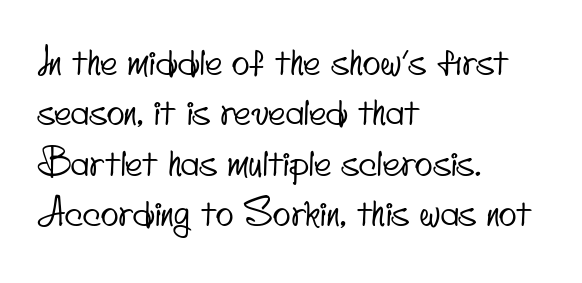
The image shows 37 px condensed sans-serif type; set left-aligned, normal line spacing (1.36x), normal letter spacing, not underlined; low stroke contrast and a small x-height.
